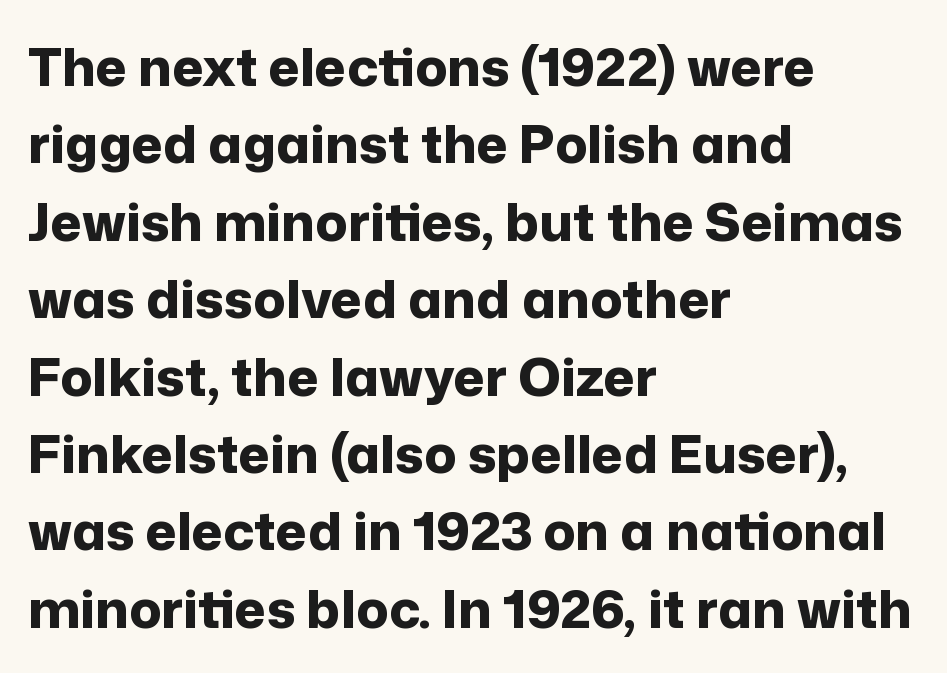
The image shows 53 px bold sans-serif type, upright; set left-aligned, normal line spacing (1.46x), normal letter spacing, not underlined; low stroke contrast and a medium x-height.
